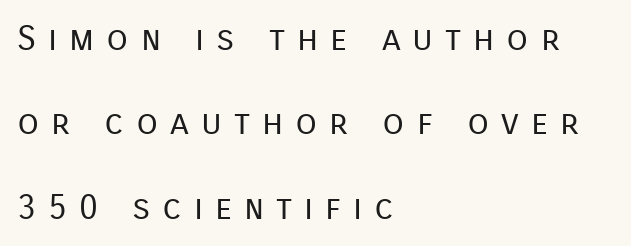
{"serif": "no", "italic": "no", "bold": "no", "weight": "regular", "width": "normal", "stroke_contrast": "low", "x_height": "medium", "monospaced": "no", "underline": "no", "align": "left", "line_spacing": "loose", "line_spacing_ratio": 2.41, "letter_spacing": "wide", "letter_spacing_em": 0.34, "glyph_px": 35}
